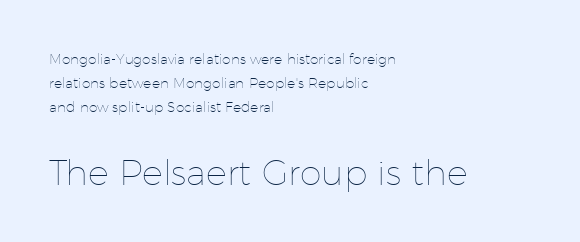
The letters sit at their default tracking, neither squeezed nor spread. The lettering holds an erect, upright posture throughout. Check the space under the baseline: it is left empty. Each letter keeps its own natural width here, so spacing adapts to shape. All the whitespace from short lines collects on the right.
